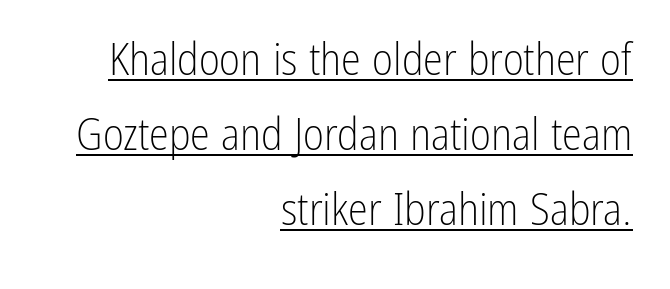
{"serif": "no", "italic": "no", "bold": "no", "weight": "light", "width": "condensed", "stroke_contrast": "low", "x_height": "medium", "monospaced": "no", "underline": "yes", "align": "right", "line_spacing": "normal", "line_spacing_ratio": 1.67, "letter_spacing": "normal", "letter_spacing_em": 0.0, "glyph_px": 45}
